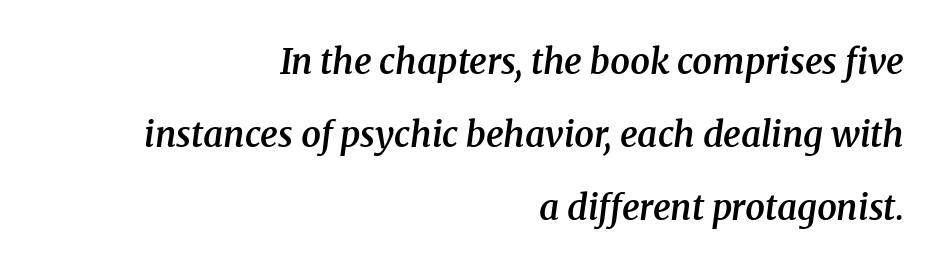
{"serif": "yes", "italic": "yes", "lean": "right", "slant_degrees": 8, "bold": "semi", "weight": "semibold", "width": "normal", "stroke_contrast": "medium", "x_height": "medium", "monospaced": "no", "underline": "no", "align": "right", "line_spacing": "loose", "line_spacing_ratio": 2.08, "letter_spacing": "normal", "letter_spacing_em": 0.0, "glyph_px": 35}
